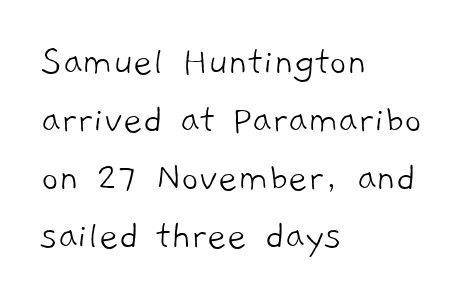
The image shows 42 px light sans-serif type; set left-aligned, normal line spacing (1.38x), normal letter spacing, not underlined; low stroke contrast and a medium x-height.
